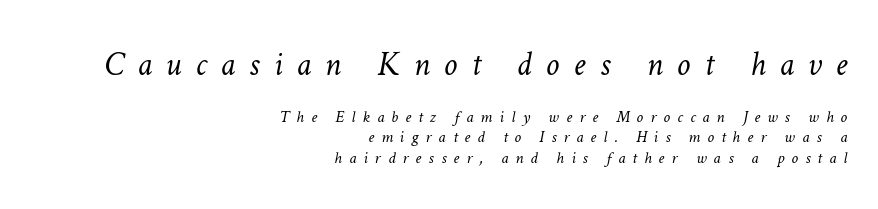
{"bold": "no", "weight": "light", "width": "normal", "stroke_contrast": "low", "x_height": "medium", "monospaced": "no", "underline": "no", "align": "right", "line_spacing_ratio": 1.22, "letter_spacing": "wide", "letter_spacing_em": 0.41, "larger_block": "first", "size_ratio": 2.0, "glyph_px": 34}
